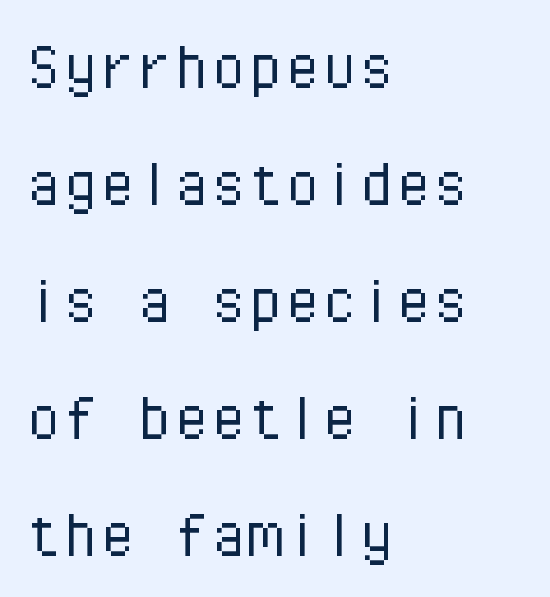
The line texture is even and compact thanks to regular tracking. Summary of vertical rhythm: regular, with standard interline spacing. A student would call this left alignment; a typographer would say flush left, rag right. Every character here occupies the same horizontal width, giving the sample a typewriter-like rhythm. The font sits on the lighter half of the weight spectrum, regular included.
